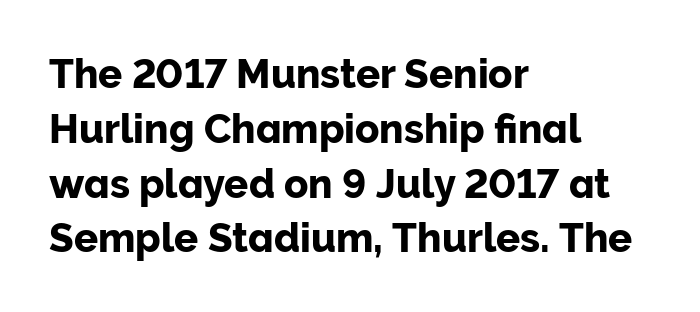
Q: Is the text italic (slanted)? A: No, it is upright.
Q: Is the typeface a serif or a sans-serif typeface? A: Sans-serif.
Q: Is the text underlined? A: No.
Q: How is the paragraph aligned? A: Left-aligned.
Q: Is the spacing between letters normal or unusually wide? A: Normal.
Q: Is the spacing between lines tight, normal or loose? A: Normal.
Q: Width (condensed, normal, or wide)? A: Normal.
Q: Stroke contrast? A: Low.
Q: x-height? A: Medium.
Q: Monospaced? A: No.
